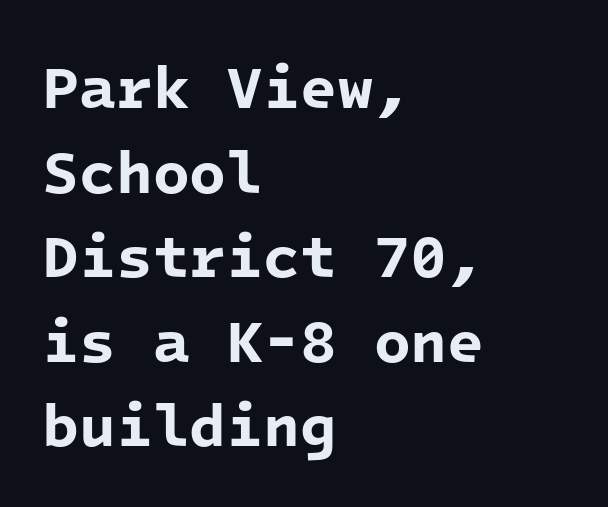
The image shows 60 px bold sans-serif type, monospaced; set left-aligned, normal line spacing (1.41x), normal letter spacing, not underlined; low stroke contrast and a medium x-height.
